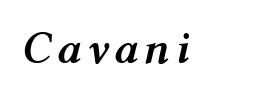
Q: Is the text bold? A: Yes.
Q: Is the text italic (slanted)? A: Yes, it leans right by about 12 degrees.
Q: Is the text underlined? A: No.
Q: Width (condensed, normal, or wide)? A: Normal.
Q: Stroke contrast? A: Medium.
Q: x-height? A: Medium.
Q: Monospaced? A: No.
